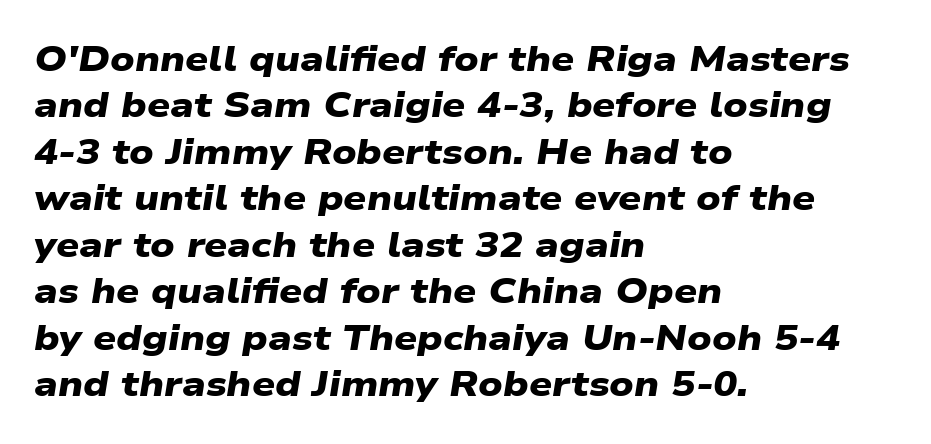
The image shows 36 px heavy, wide sans-serif type; set left-aligned, normal line spacing (1.29x), normal letter spacing, not underlined; low stroke contrast and a medium x-height.
